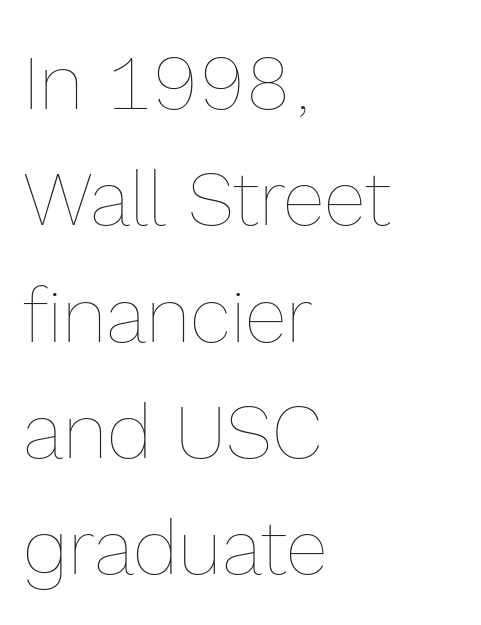
{"italic": "no", "bold": "no", "weight": "thin", "width": "normal", "x_height": "medium", "monospaced": "no", "underline": "no", "align": "left", "line_spacing": "normal", "line_spacing_ratio": 1.51, "letter_spacing": "normal", "letter_spacing_em": 0.0, "glyph_px": 77}
